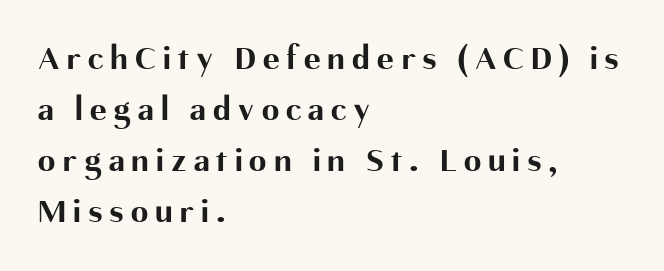
Q: Is the text bold? A: Yes.
Q: Is the text italic (slanted)? A: No, it is upright.
Q: Is the typeface a serif or a sans-serif typeface? A: Sans-serif.
Q: Is the text underlined? A: No.
Q: How is the paragraph aligned? A: Left-aligned.
Q: Is the spacing between letters normal or unusually wide? A: Unusually wide.
Q: Is the spacing between lines tight, normal or loose? A: Normal.
Q: Width (condensed, normal, or wide)? A: Normal.
Q: Stroke contrast? A: Medium.
Q: x-height? A: Medium.
Q: Monospaced? A: No.
